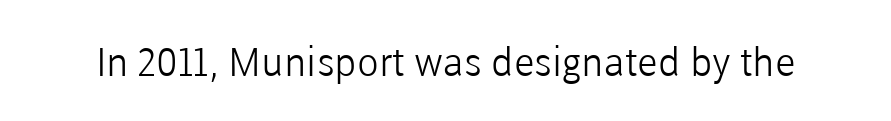
{"serif": "no", "italic": "no", "bold": "no", "weight": "light", "width": "normal", "stroke_contrast": "low", "x_height": "medium", "monospaced": "no", "underline": "no", "letter_spacing": "normal", "letter_spacing_em": 0.0, "glyph_px": 40}
